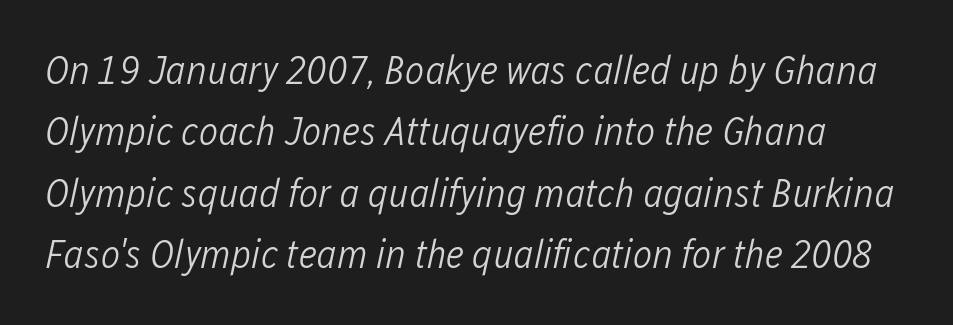
Q: Is the text bold? A: No.
Q: Is the text italic (slanted)? A: Yes, it leans right by about 12 degrees.
Q: Is the text underlined? A: No.
Q: Is the spacing between letters normal or unusually wide? A: Normal.
Q: Is the spacing between lines tight, normal or loose? A: Normal.
Q: Width (condensed, normal, or wide)? A: Condensed.
Q: Stroke contrast? A: Low.
Q: x-height? A: Medium.
Q: Monospaced? A: No.
